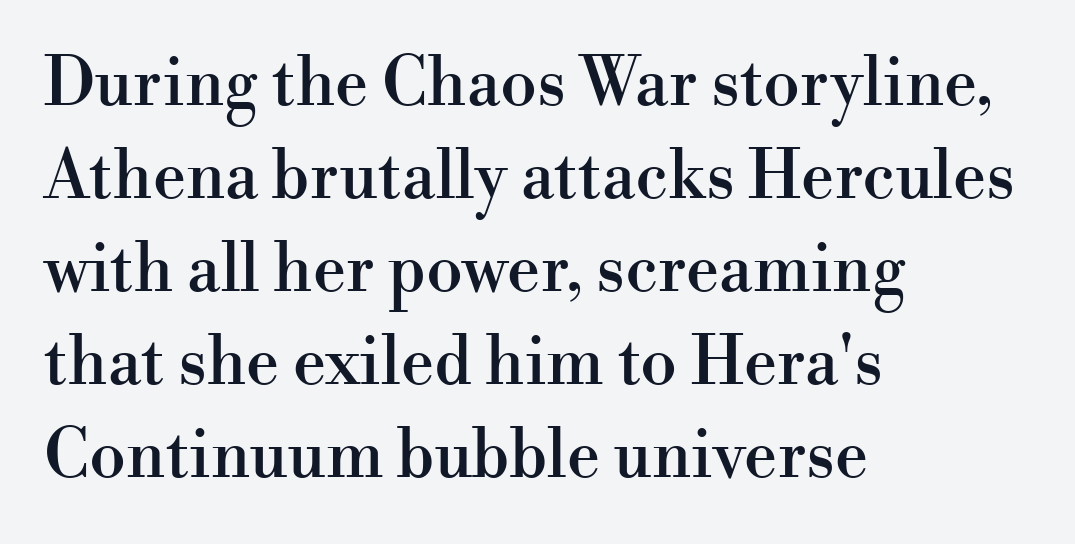
{"serif": "yes", "italic": "no", "width": "normal", "stroke_contrast": "high", "x_height": "small", "monospaced": "no", "underline": "no", "align": "left", "line_spacing": "normal", "line_spacing_ratio": 1.41, "letter_spacing": "normal", "letter_spacing_em": 0.0, "glyph_px": 66}
